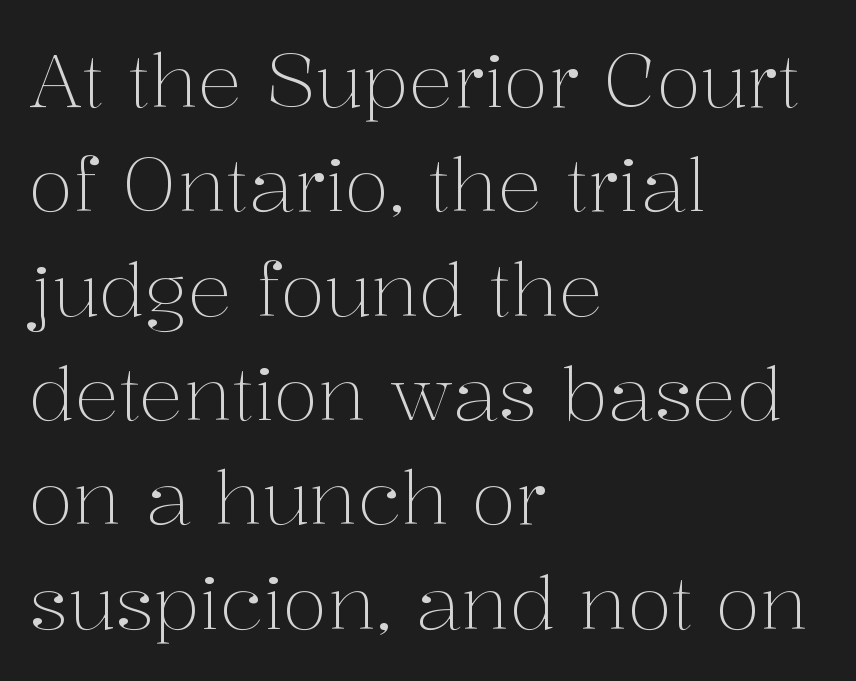
The image shows 74 px light serif type, upright; set left-aligned, normal line spacing (1.41x), normal letter spacing, not underlined; medium stroke contrast and a medium x-height.
